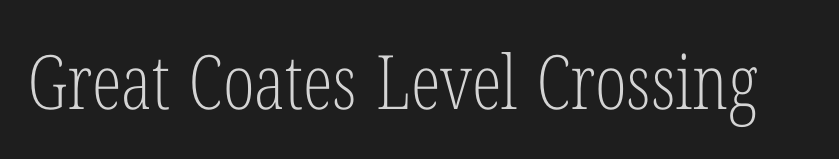
Q: Is the text bold? A: No.
Q: Is the text italic (slanted)? A: No, it is upright.
Q: Is the typeface a serif or a sans-serif typeface? A: Serif.
Q: Is the text underlined? A: No.
Q: Is the spacing between letters normal or unusually wide? A: Normal.
Q: Width (condensed, normal, or wide)? A: Condensed.
Q: Stroke contrast? A: Low.
Q: x-height? A: Medium.
Q: Monospaced? A: No.
